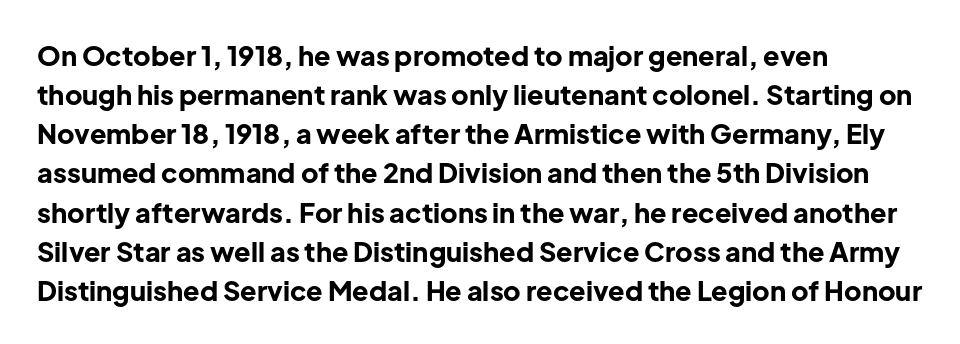
{"italic": "no", "bold": "yes", "underline": "no", "align": "left", "line_spacing": "normal", "line_spacing_ratio": 1.45, "letter_spacing": "normal", "letter_spacing_em": 0.0, "glyph_px": 27}
